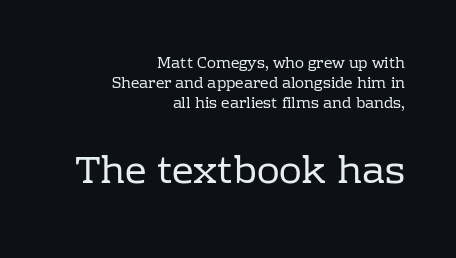
Q: Is the text bold? A: No.
Q: Is the text italic (slanted)? A: No, it is upright.
Q: Is the typeface a serif or a sans-serif typeface? A: Serif.
Q: Is the text underlined? A: No.
Q: How is the paragraph aligned? A: Right-aligned.
Q: Is the spacing between letters normal or unusually wide? A: Normal.
Q: Is the spacing between lines tight, normal or loose? A: Normal.
Q: Which block of text is set in a larger size, the first (top) or the second (bottom)? A: The second (bottom) one.
Q: Width (condensed, normal, or wide)? A: Normal.
Q: Stroke contrast? A: Low.
Q: x-height? A: Medium.
Q: Monospaced? A: No.
